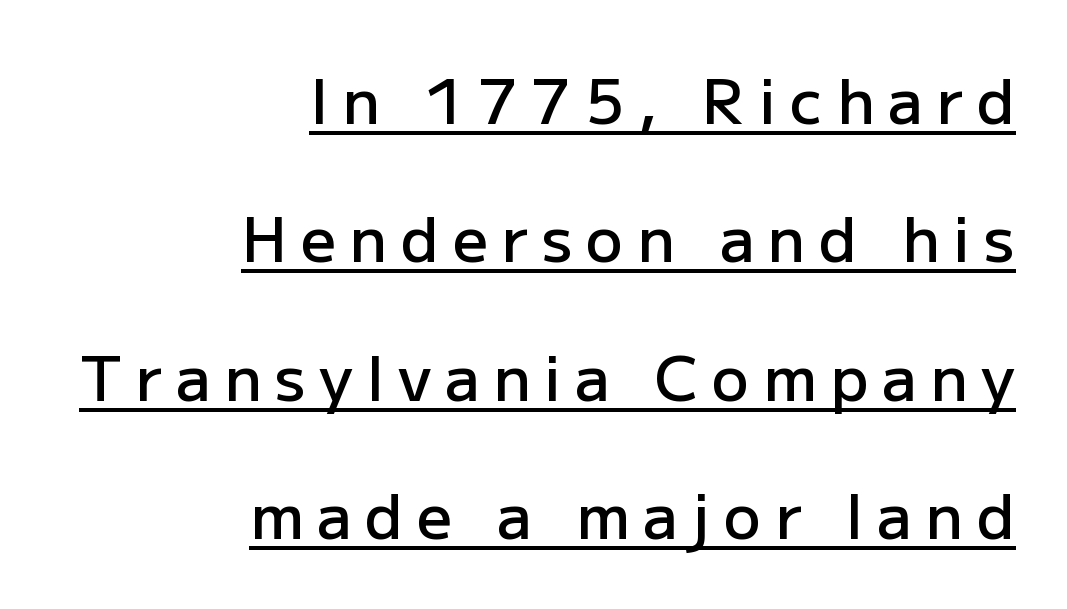
The image shows 62 px semibold sans-serif type, upright; set right-aligned, loose line spacing (2.23x), unusually wide letter spacing (+0.22 em), underlined; low stroke contrast and a medium x-height.
